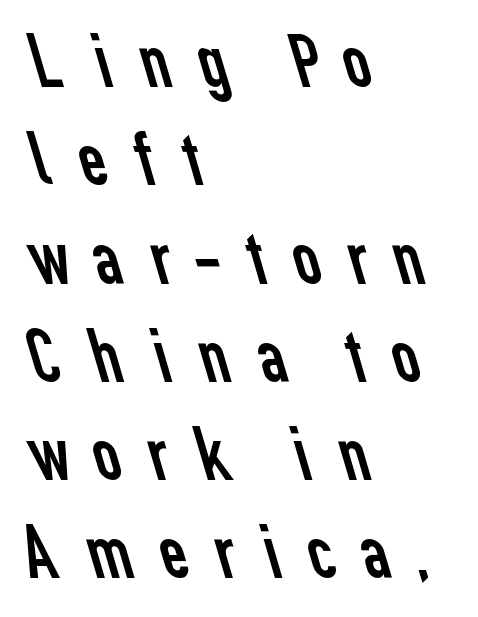
The letterforms stand isolated, each surrounded by extra space. The weight would be labelled regular, book, light, or lighter still. Each letter's strokes conclude bluntly, with no projecting serifs. Varying glyph widths throughout — classic text-font behaviour.
